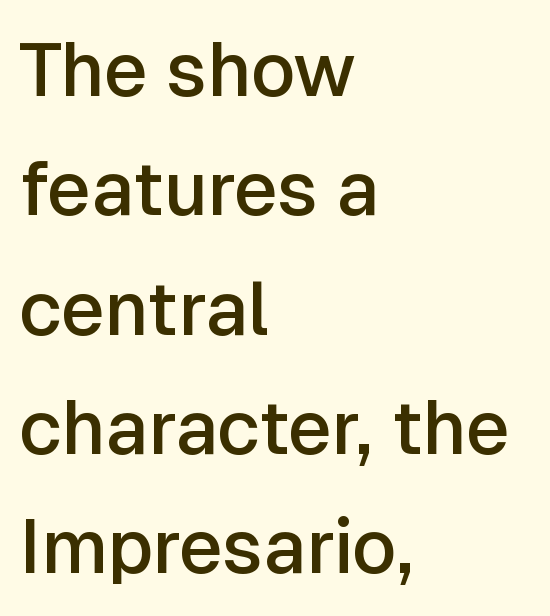
Q: Is the text bold? A: Semi-bold.
Q: Is the text italic (slanted)? A: No, it is upright.
Q: Is the typeface a serif or a sans-serif typeface? A: Sans-serif.
Q: Is the text underlined? A: No.
Q: How is the paragraph aligned? A: Left-aligned.
Q: Is the spacing between letters normal or unusually wide? A: Normal.
Q: Is the spacing between lines tight, normal or loose? A: Normal.
Q: Width (condensed, normal, or wide)? A: Normal.
Q: Stroke contrast? A: Low.
Q: x-height? A: Medium.
Q: Monospaced? A: No.
